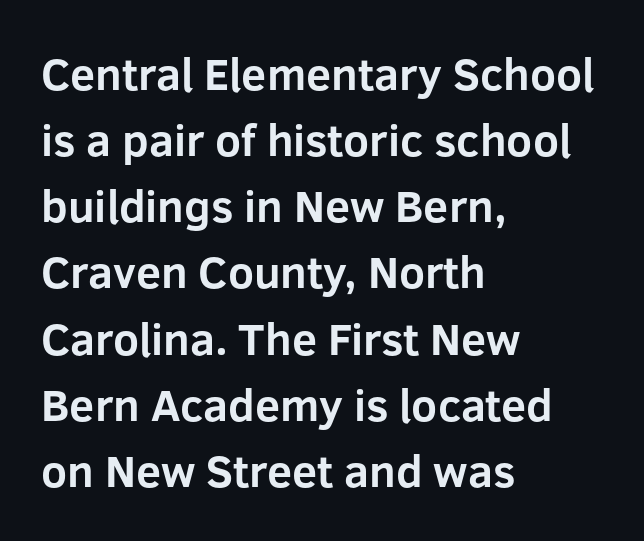
{"serif": "no", "italic": "no", "bold": "yes", "weight": "bold", "width": "normal", "stroke_contrast": "low", "x_height": "medium", "monospaced": "no", "underline": "no", "align": "left", "line_spacing": "normal", "line_spacing_ratio": 1.47, "letter_spacing": "normal", "letter_spacing_em": 0.0, "glyph_px": 45}
